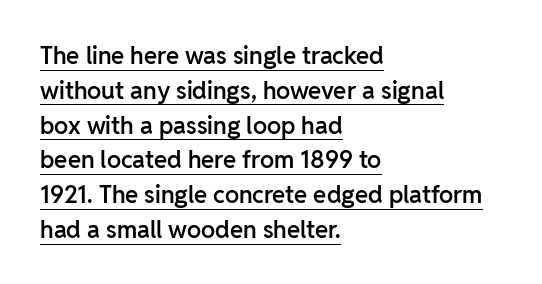
{"italic": "no", "bold": "semi", "underline": "yes", "align": "left", "line_spacing": "normal", "line_spacing_ratio": 1.45, "letter_spacing": "normal", "letter_spacing_em": 0.0, "glyph_px": 24}
